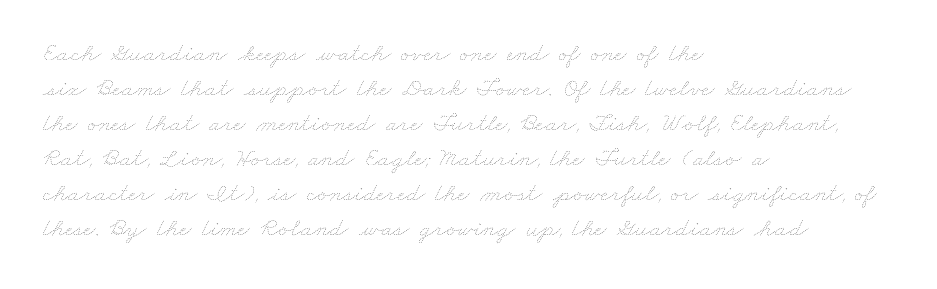
Q: Is the text bold? A: No.
Q: Is the text underlined? A: No.
Q: How is the paragraph aligned? A: Left-aligned.
Q: Is the spacing between letters normal or unusually wide? A: Normal.
Q: Is the spacing between lines tight, normal or loose? A: Normal.
